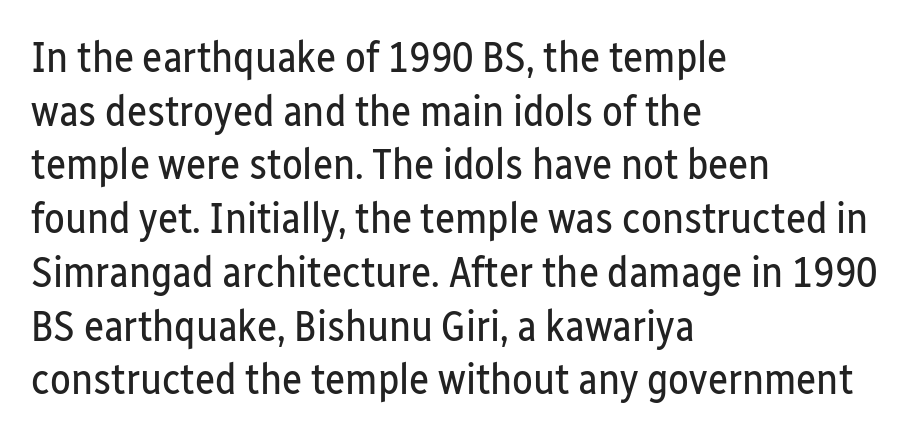
These lines stack with their left ends in a neat column. The line texture is even and compact thanks to regular tracking. The words here are not underlined. The rendering uses natural spacing where letterforms have individual widths. A sans-serif font was chosen for this passage.
